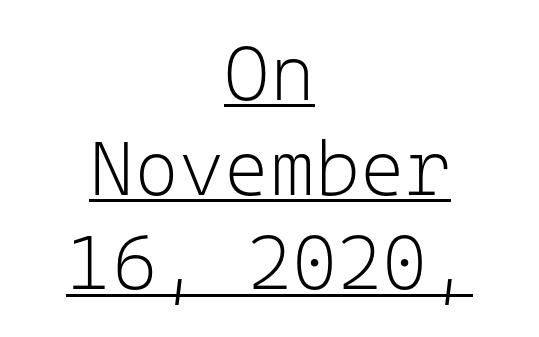
{"serif": "no", "italic": "no", "bold": "no", "weight": "light", "width": "normal", "stroke_contrast": "low", "x_height": "medium", "monospaced": "yes", "underline": "yes", "align": "center", "line_spacing_ratio": 1.23, "letter_spacing": "normal", "letter_spacing_em": 0.0, "glyph_px": 77}
